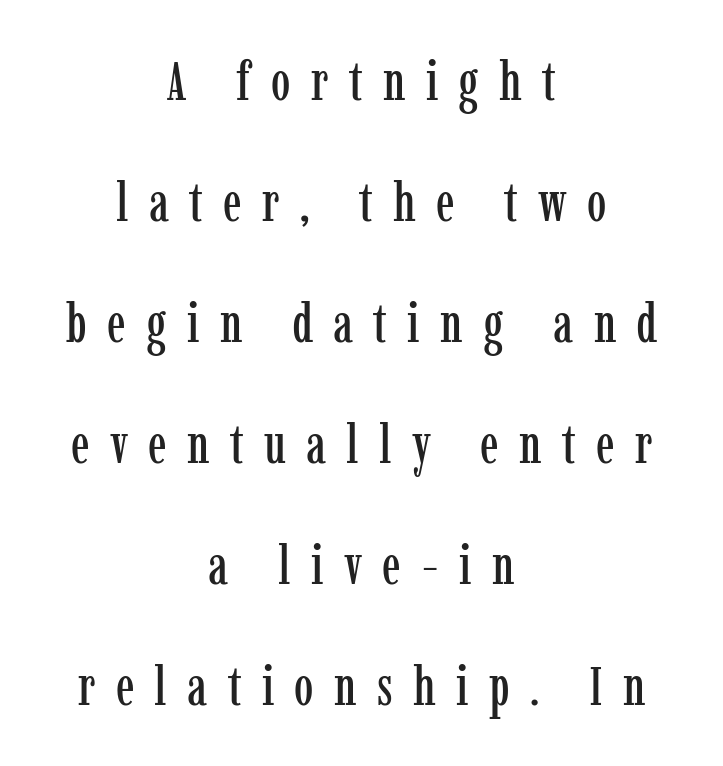
{"serif": "yes", "italic": "no", "width": "condensed", "stroke_contrast": "low", "x_height": "medium", "monospaced": "no", "underline": "no", "align": "center", "line_spacing": "loose", "line_spacing_ratio": 2.2, "letter_spacing": "wide", "letter_spacing_em": 0.37, "glyph_px": 55}
